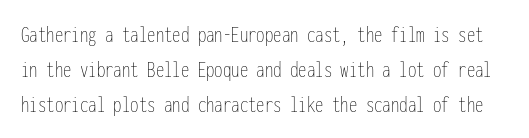
The image shows 24 px text type, upright; set normal line spacing (1.45x), normal letter spacing, not underlined.
